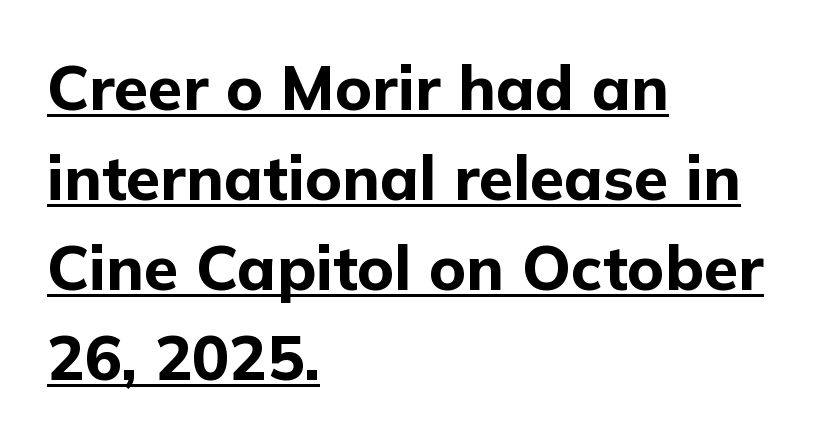
The image shows 62 px bold sans-serif type, upright; set left-aligned, normal line spacing (1.45x), normal letter spacing, underlined; low stroke contrast and a medium x-height.
